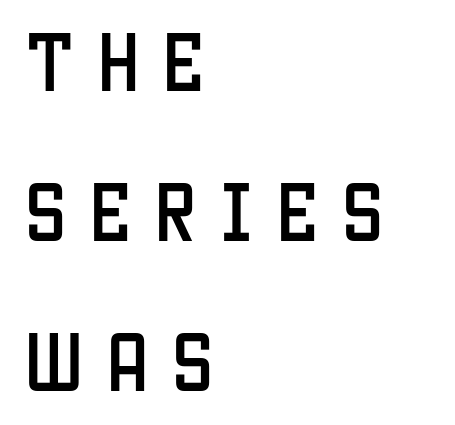
The passage shown is typed in a proportional face where columns would drift. Check under the words: just untouched page. Leading is clearly above the norm, producing a sparse column. Typographically, this falls in the sans-serif category.
